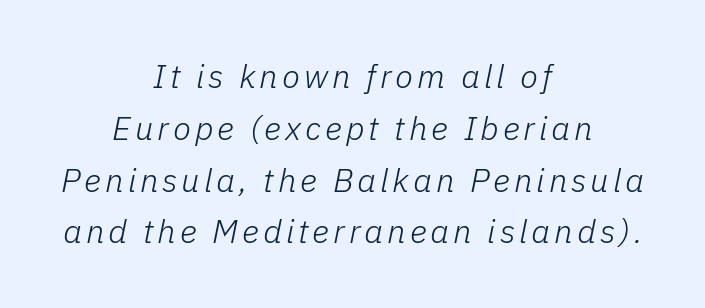
Q: Is the text bold? A: No.
Q: Is the text italic (slanted)? A: Yes, it leans right by about 11 degrees.
Q: Is the text underlined? A: No.
Q: How is the paragraph aligned? A: Centered.
Q: Is the spacing between lines tight, normal or loose? A: Normal.
Q: Width (condensed, normal, or wide)? A: Normal.
Q: Stroke contrast? A: Low.
Q: x-height? A: Medium.
Q: Monospaced? A: No.
